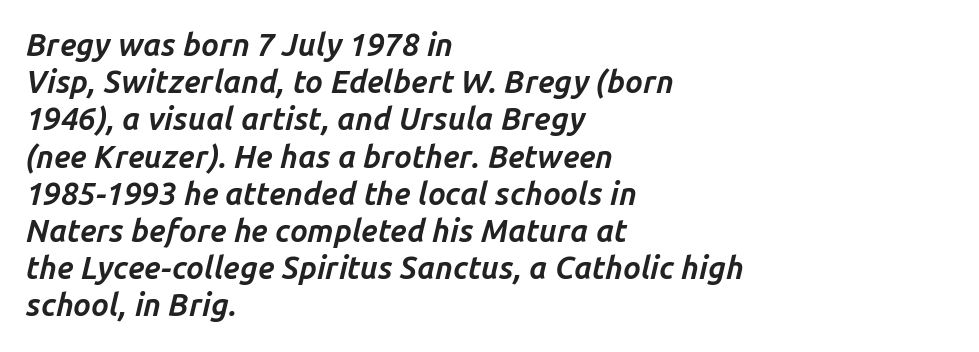
Q: Is the text bold? A: Yes.
Q: Is the text italic (slanted)? A: Yes, it leans right by about 14 degrees.
Q: Is the text underlined? A: No.
Q: How is the paragraph aligned? A: Left-aligned.
Q: Is the spacing between letters normal or unusually wide? A: Normal.
Q: Width (condensed, normal, or wide)? A: Normal.
Q: Stroke contrast? A: Low.
Q: x-height? A: Medium.
Q: Monospaced? A: No.
